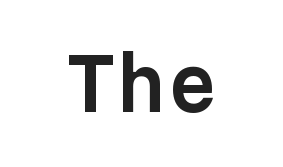
The image shows 72 px sans-serif type, upright, monospaced; set centered, normal letter spacing, not underlined; low stroke contrast and a medium x-height.
